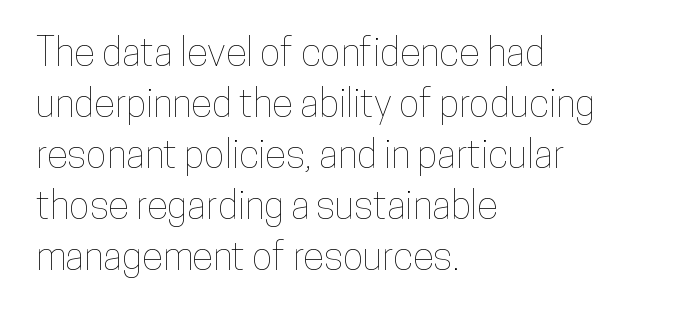
{"italic": "no", "width": "condensed", "stroke_contrast": "low", "x_height": "medium", "monospaced": "no", "underline": "no", "align": "left", "line_spacing": "normal", "line_spacing_ratio": 1.31, "letter_spacing": "normal", "letter_spacing_em": 0.0, "glyph_px": 39}
